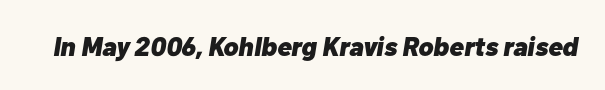
The image shows 27 px bold type, italic (leaning right); set normal letter spacing, not underlined.
